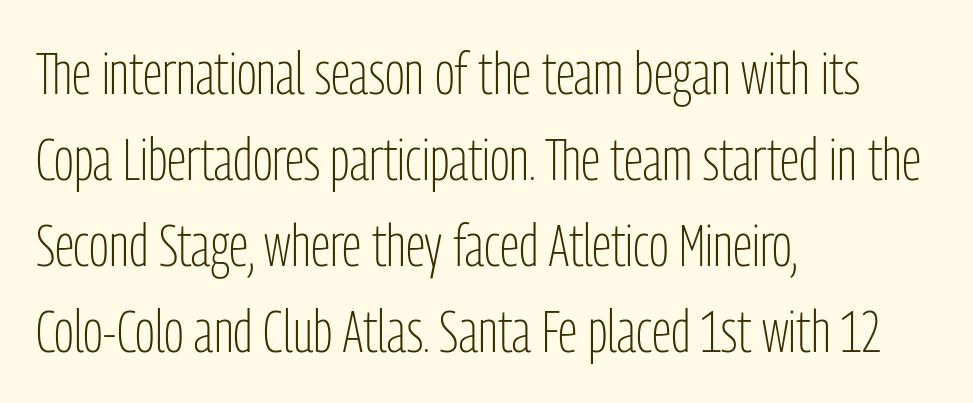
{"serif": "no", "italic": "no", "bold": "no", "weight": "light", "width": "condensed", "stroke_contrast": "low", "x_height": "medium", "monospaced": "no", "underline": "no", "align": "left", "line_spacing": "normal", "line_spacing_ratio": 1.46, "letter_spacing": "normal", "letter_spacing_em": 0.0, "glyph_px": 59}
